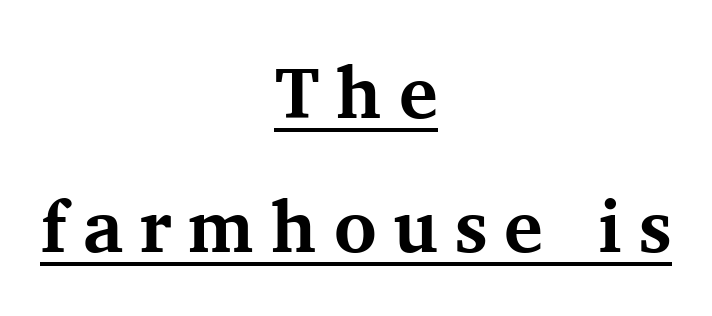
{"serif": "yes", "italic": "no", "bold": "yes", "weight": "bold", "width": "normal", "stroke_contrast": "medium", "x_height": "medium", "monospaced": "no", "underline": "yes", "align": "center", "line_spacing_ratio": 1.84, "letter_spacing": "wide", "letter_spacing_em": 0.23, "glyph_px": 73}
